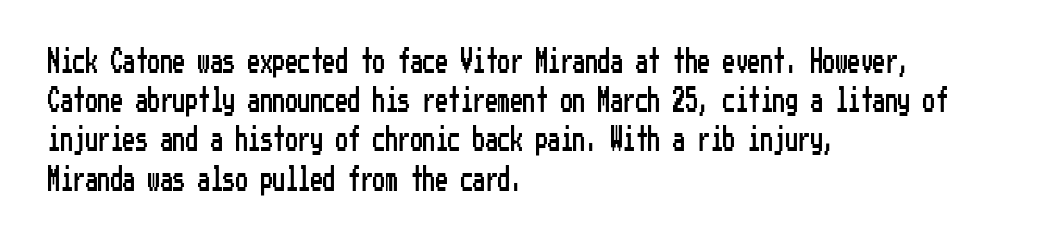
The foot of each line stays bare and open. Upright lettering throughout. Characters follow at the spacing the type designer built in. Line spacing here is normal.
